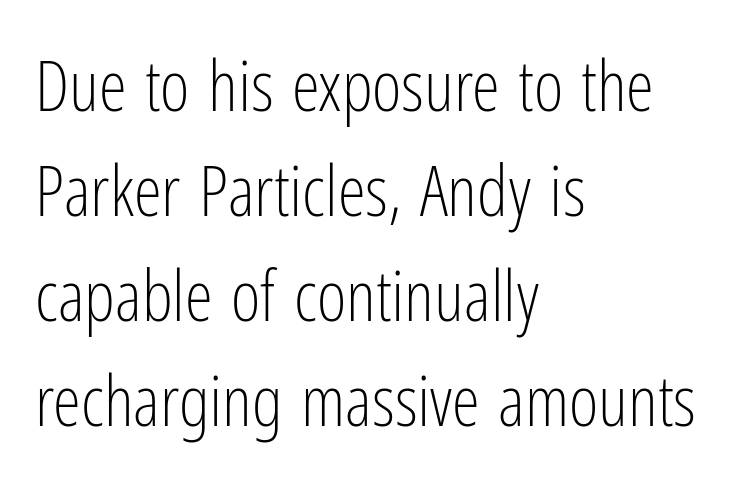
The letters advance in unequal steps, a hallmark of proportional type. Evenly set lines give the paragraph a standard silhouette. Unlike a traditional serif, this face leaves its strokes unadorned. The type sits square on the baseline with zero lean.
